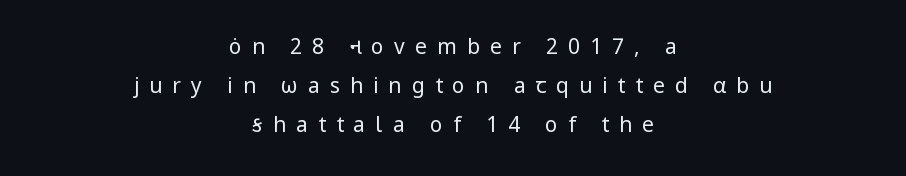
{"italic": "no", "bold": "no", "underline": "no", "align": "center", "line_spacing_ratio": 1.85, "letter_spacing": "wide", "letter_spacing_em": 0.48, "glyph_px": 21}
